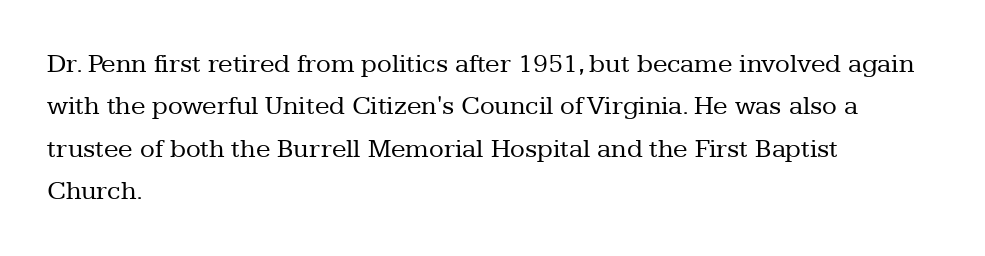
Characters follow at the spacing the type designer built in. Where is the straight margin? On the left. Weight: regular or lighter. Check the space under the baseline: it is left empty. Each new line begins a customary step beneath the previous one.
